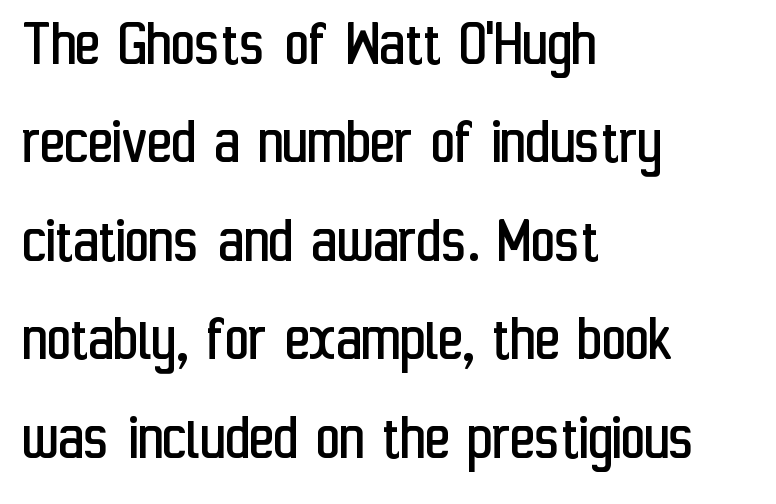
Which margin do the lines hug? The left one — the right edge is uneven. Here the designer chose a conventional face with non-uniform glyph widths. Characters follow at the spacing the type designer built in. The font's upright variant was chosen for this text. These glyphs show unthickened strokes, regular width or finer.
